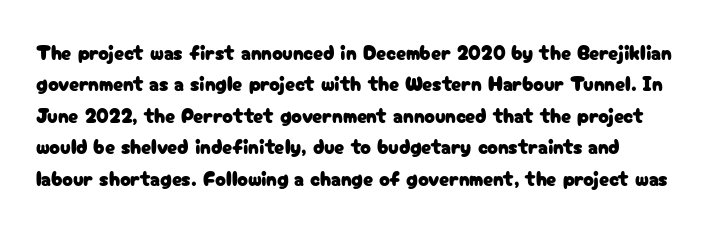
The image shows 20 px text type, upright; set normal line spacing (1.57x), normal letter spacing, not underlined.
